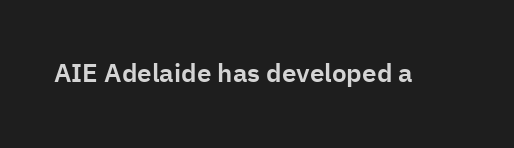
The image shows 26 px text type, upright; set normal letter spacing, not underlined.
